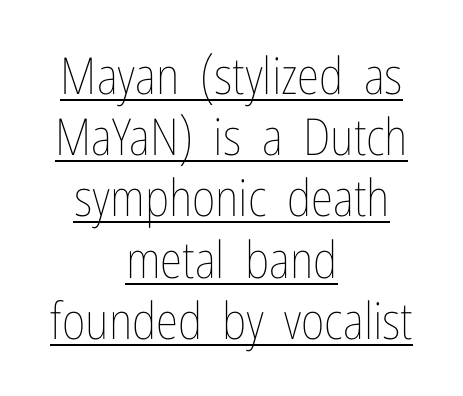
A typesetter would call this proportional, since set widths differ per character. These lines keep a tight, regular rhythm from letter to letter. Rendered with straight, roman letterforms. Does a line run under the words? Yes, clearly. The compositor balanced each line on the midline.
